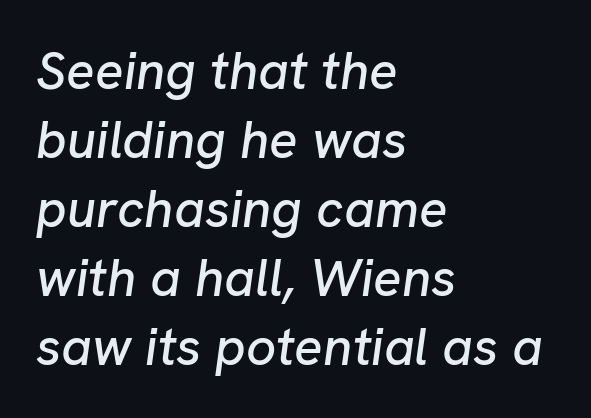
The image shows 53 px text type, italic (leaning right); set left-aligned, normal line spacing (1.3x), normal letter spacing, not underlined; low stroke contrast and a medium x-height.
